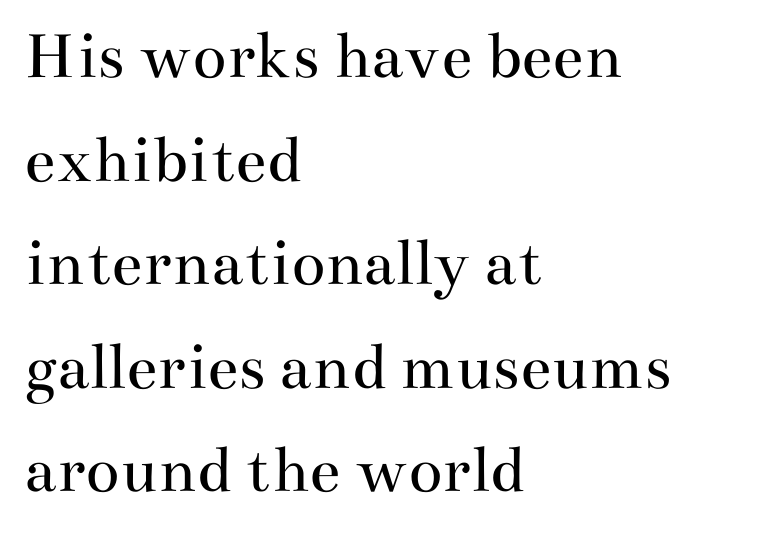
{"serif": "yes", "italic": "no", "bold": "no", "weight": "regular", "width": "wide", "stroke_contrast": "medium", "x_height": "small", "monospaced": "no", "underline": "no", "align": "left", "line_spacing": "normal", "line_spacing_ratio": 1.48, "letter_spacing": "normal", "letter_spacing_em": 0.0, "glyph_px": 70}
